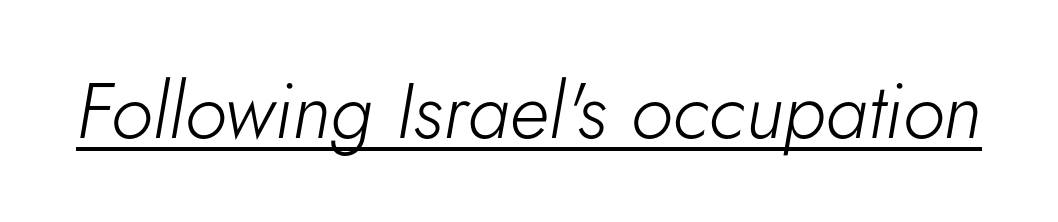
{"italic": "yes", "lean": "right", "slant_degrees": 5, "bold": "no", "weight": "light", "width": "normal", "stroke_contrast": "low", "x_height": "small", "monospaced": "no", "underline": "yes", "letter_spacing": "normal", "letter_spacing_em": 0.0, "glyph_px": 78}
